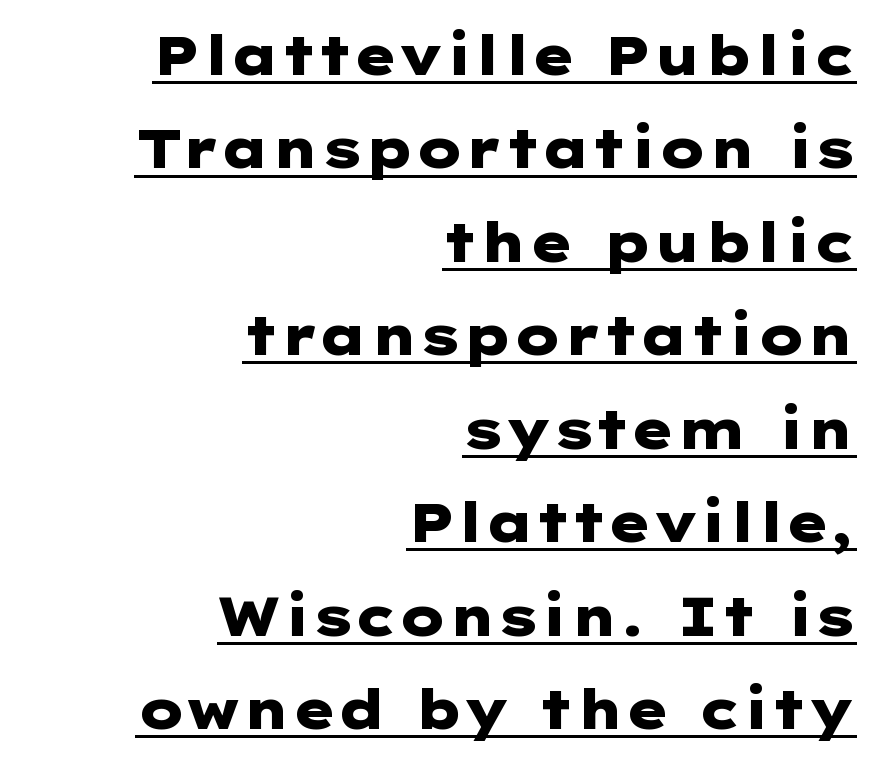
{"serif": "no", "italic": "no", "bold": "yes", "weight": "heavy", "width": "wide", "stroke_contrast": "low", "x_height": "medium", "underline": "yes", "align": "right", "line_spacing_ratio": 1.73, "letter_spacing": "normal", "letter_spacing_em": 0.0, "glyph_px": 54}
